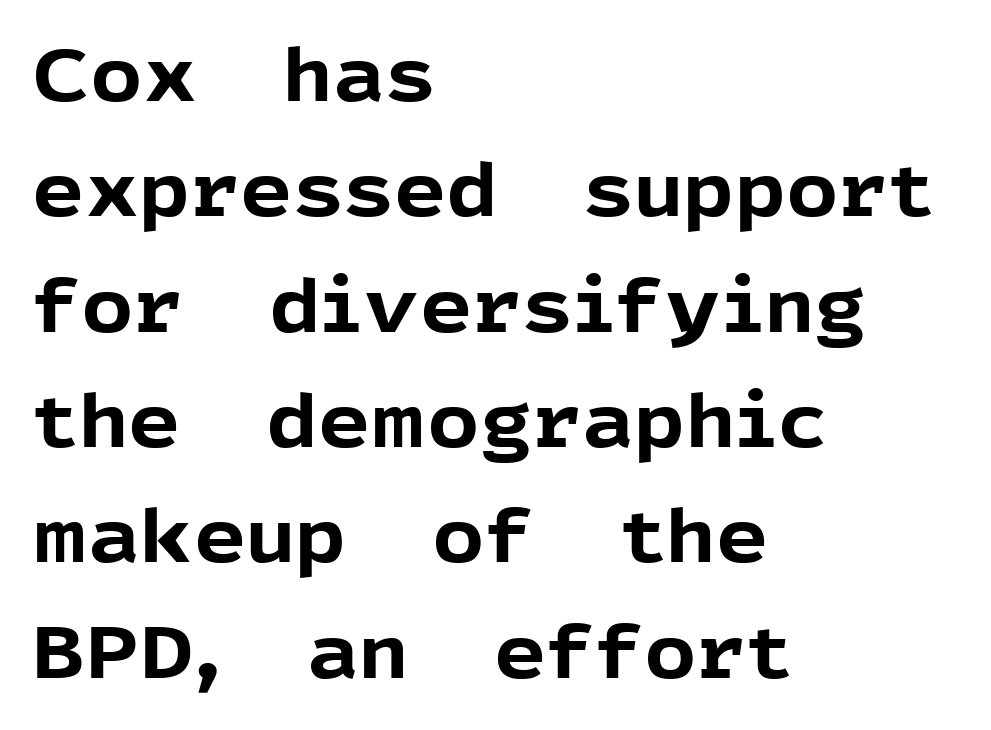
{"serif": "no", "italic": "no", "bold": "yes", "weight": "bold", "width": "normal", "x_height": "medium", "monospaced": "no", "underline": "no", "align": "left", "line_spacing": "normal", "line_spacing_ratio": 1.58, "letter_spacing": "normal", "letter_spacing_em": 0.0, "glyph_px": 73}
